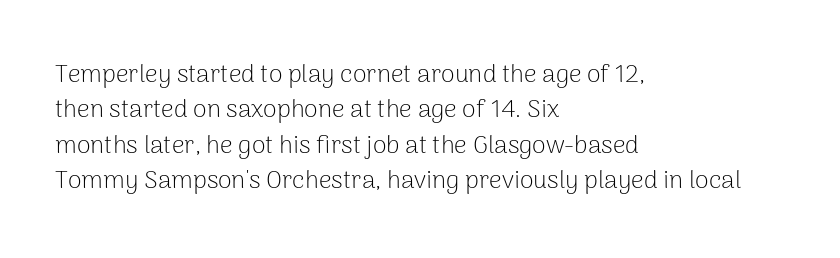
Plain, unruled lines of type. Is the type heavy? It reads as light-to-regular instead. Interline gaps are of average width in this sample. In terms of posture, this sample is upright. These lines are set flush left with a ragged right edge. Nothing unusual about the tracking: characters are spaced as the font intends.
